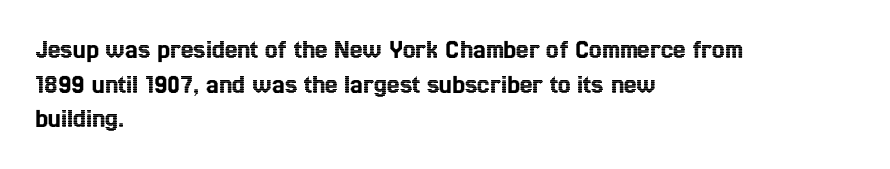
Inter-character spacing is left at the font's built-in metrics. Each row of text sits above clean, open space. The lettering stays uniformly vertical, giving the passage a roman look. Reading down the block, your eye returns to a fixed left position each line.
